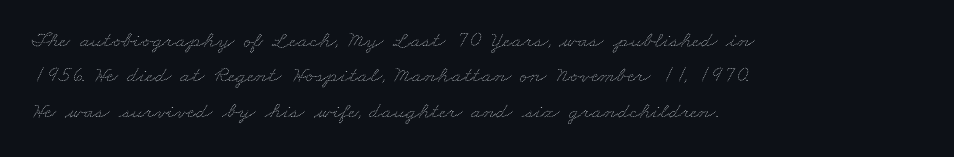
The image shows 23 px text type; set left-aligned, normal line spacing (1.54x), normal letter spacing, not underlined.
